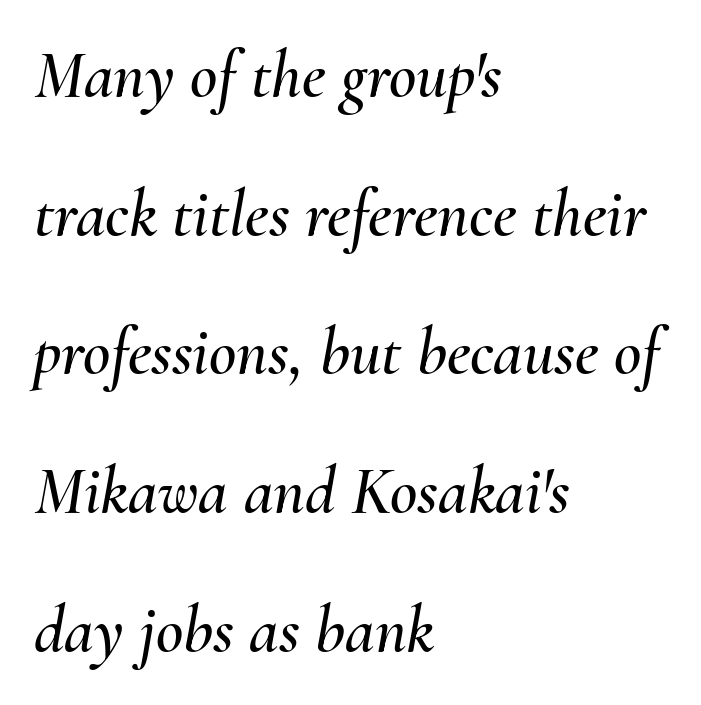
{"italic": "yes", "lean": "right", "slant_degrees": 10, "width": "normal", "stroke_contrast": "medium", "x_height": "small", "monospaced": "no", "underline": "no", "align": "left", "line_spacing": "loose", "line_spacing_ratio": 2.07, "letter_spacing": "normal", "letter_spacing_em": 0.0, "glyph_px": 67}
